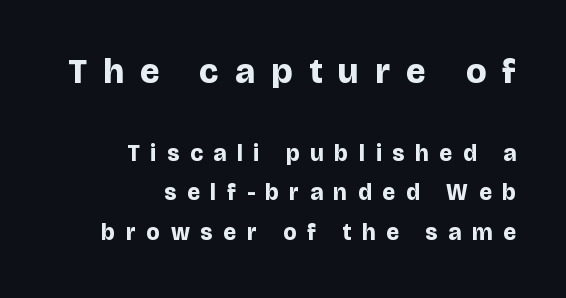
Here the glyphs are tracked loosely, breaking word shapes into spaced letters. Each letter keeps its own natural width here, so spacing adapts to shape. The words here are not underlined. Every row of glyphs terminates at an identical x-position on the right. The typesetting leans heavy: a genuine bold.
